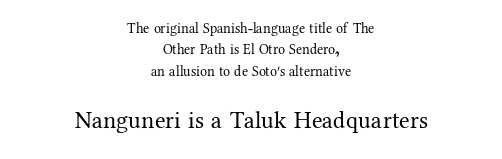
Words float on clear page, feet unadorned. Honestly, the letter spacing is just normal — you wouldn't notice it. The rendering positions every line midway between the sides. The letterforms sit at book weight or below.
